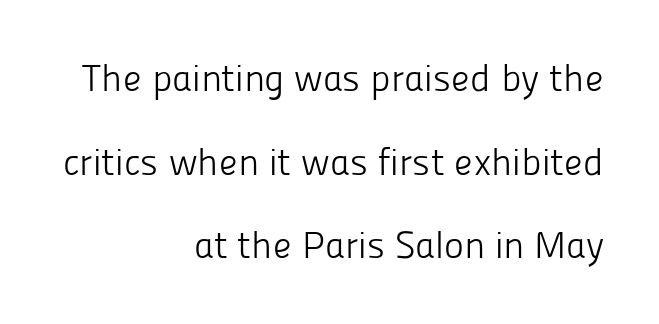
Q: Is the text bold? A: No.
Q: Is the text italic (slanted)? A: No, it is upright.
Q: Is the typeface a serif or a sans-serif typeface? A: Sans-serif.
Q: Is the text underlined? A: No.
Q: How is the paragraph aligned? A: Right-aligned.
Q: Is the spacing between letters normal or unusually wide? A: Normal.
Q: Is the spacing between lines tight, normal or loose? A: Loose.
Q: Width (condensed, normal, or wide)? A: Normal.
Q: Stroke contrast? A: Low.
Q: x-height? A: Medium.
Q: Monospaced? A: No.
